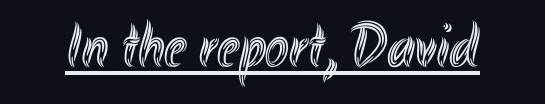
Underlining? Definitely there. Is this a fixed-width face? No — the glyphs have proportional, varying widths. The tracking reads as untouched default to a designer's eye.
